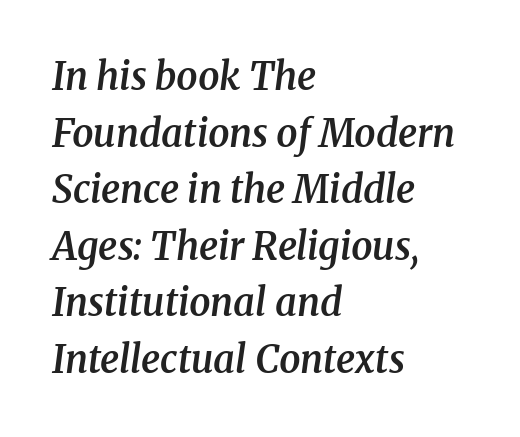
Honestly, there is no underline to notice here at all. Type style note: has serifs. Strokes here are thickened, but only to semibold level. Successive baselines arrive at the customary interval.
